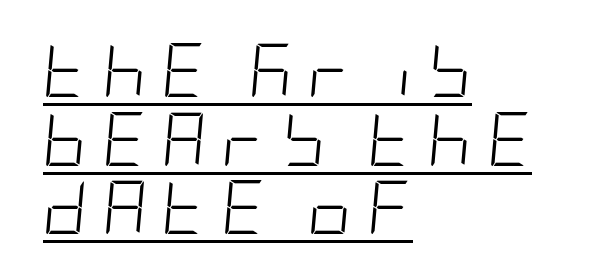
Q: Is the text bold? A: No.
Q: Is the text italic (slanted)? A: Yes, it leans right by about 5 degrees.
Q: Is the text underlined? A: Yes.
Q: How is the paragraph aligned? A: Left-aligned.
Q: Is the spacing between letters normal or unusually wide? A: Unusually wide.
Q: Is the spacing between lines tight, normal or loose? A: Normal.
Q: Width (condensed, normal, or wide)? A: Condensed.
Q: Stroke contrast? A: Low.
Q: x-height? A: Large.
